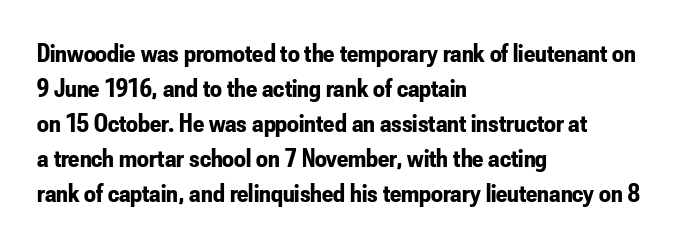
The image shows 26 px bold type, upright; set left-aligned, normal line spacing (1.35x), normal letter spacing, not underlined.
